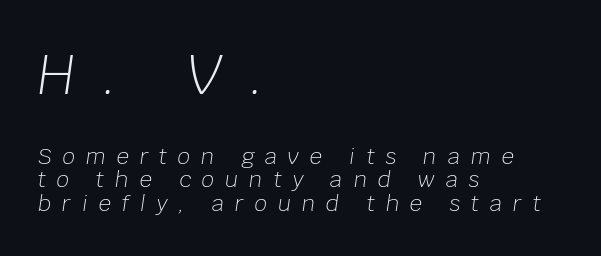
Typeset ragged right — the left edge is the straight one. The weight would be labelled regular, book, light, or lighter still. Anything drawn beneath the words? Only blank space. A typesetter would mark this as italic. This sample uses expanded letter spacing, leaving extra air between glyphs.
